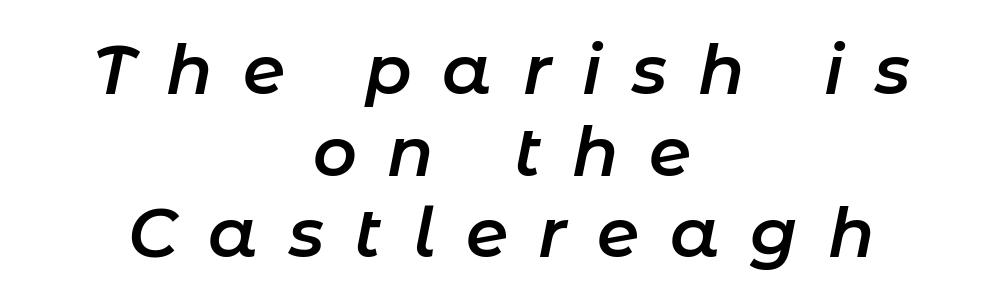
{"italic": "yes", "lean": "right", "slant_degrees": 11, "bold": "semi", "weight": "semibold", "width": "normal", "stroke_contrast": "low", "x_height": "medium", "monospaced": "no", "underline": "no", "align": "center", "line_spacing_ratio": 1.2, "letter_spacing": "wide", "letter_spacing_em": 0.45, "glyph_px": 68}
